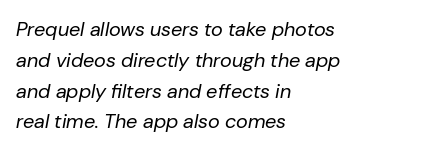
The image shows 20 px text type, italic (leaning right); set left-aligned, normal line spacing (1.54x), normal letter spacing, not underlined.
